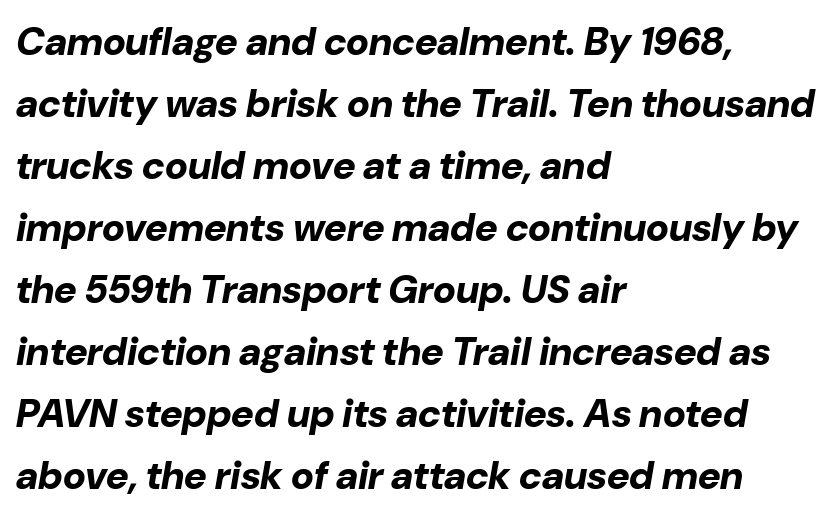
Q: Is the text bold? A: Yes.
Q: Is the text italic (slanted)? A: Yes, it leans right by about 10 degrees.
Q: Is the text underlined? A: No.
Q: How is the paragraph aligned? A: Left-aligned.
Q: Is the spacing between letters normal or unusually wide? A: Normal.
Q: Is the spacing between lines tight, normal or loose? A: Normal.
Q: Width (condensed, normal, or wide)? A: Normal.
Q: Stroke contrast? A: Low.
Q: x-height? A: Medium.
Q: Monospaced? A: No.
